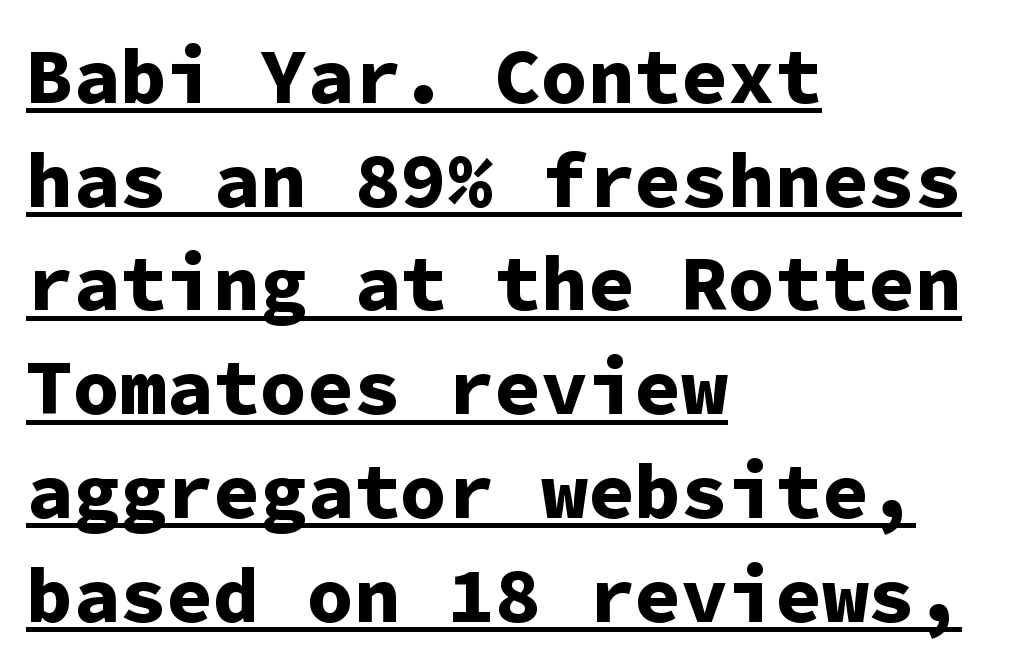
{"serif": "no", "italic": "no", "bold": "yes", "weight": "bold", "width": "normal", "stroke_contrast": "low", "x_height": "medium", "monospaced": "yes", "underline": "yes", "align": "left", "line_spacing": "normal", "line_spacing_ratio": 1.33, "letter_spacing": "normal", "letter_spacing_em": 0.0, "glyph_px": 78}
